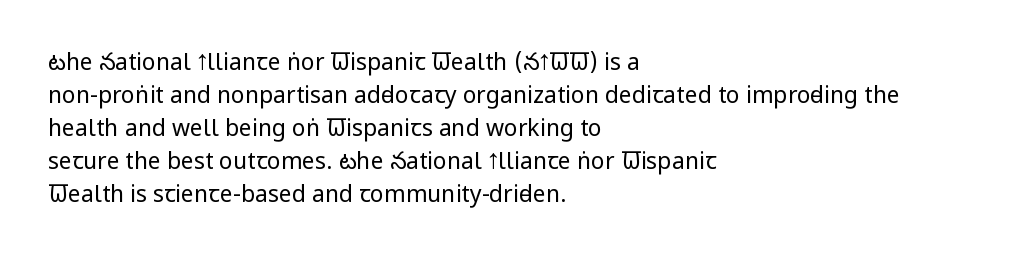
Q: Is the text bold? A: No.
Q: Is the text italic (slanted)? A: No, it is upright.
Q: Is the text underlined? A: No.
Q: How is the paragraph aligned? A: Left-aligned.
Q: Is the spacing between letters normal or unusually wide? A: Normal.
Q: Is the spacing between lines tight, normal or loose? A: Normal.
